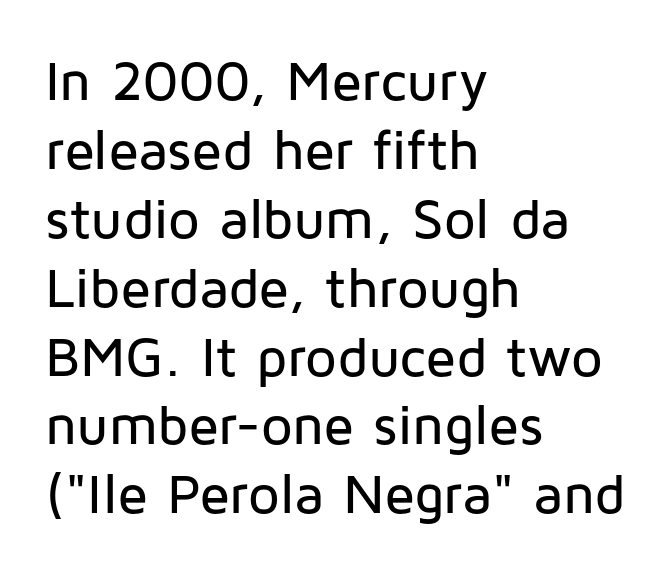
The image shows 56 px sans-serif type, upright; set left-aligned, line spacing 1.23x, normal letter spacing, not underlined; low stroke contrast and a medium x-height.
